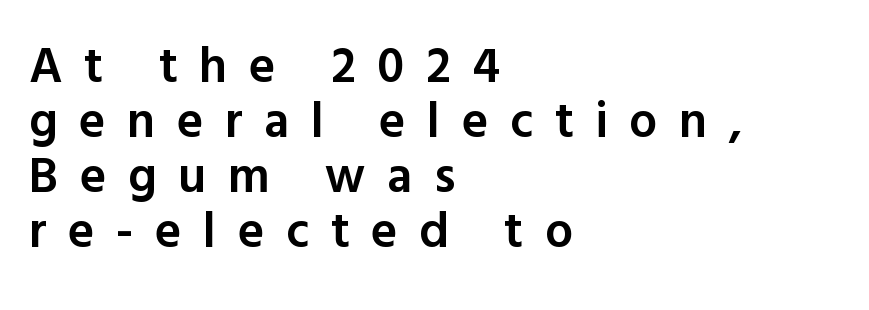
{"serif": "no", "italic": "no", "bold": "semi", "weight": "semibold", "width": "normal", "x_height": "medium", "monospaced": "no", "underline": "no", "align": "left", "line_spacing": "tight", "line_spacing_ratio": 1.1, "letter_spacing": "wide", "letter_spacing_em": 0.43, "glyph_px": 50}
